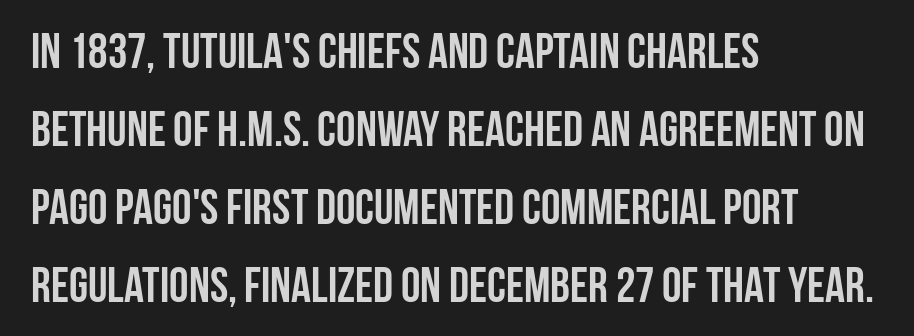
No italicization has been applied; the sample stays upright. These lines sit exactly where default settings would place them. Heavy-handed strokes throughout: this text is bold. Note: no serifs on the glyphs.
